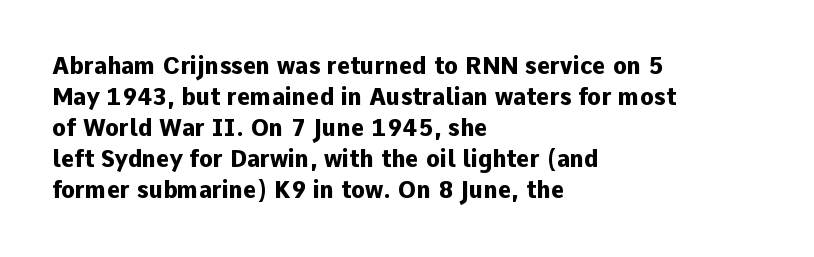
Caption: bold face, heavy strokes. Compared with typical body copy, the letter spacing here is the same. Line starts are locked; line ends wander. The axis of the letterforms is exactly vertical.
